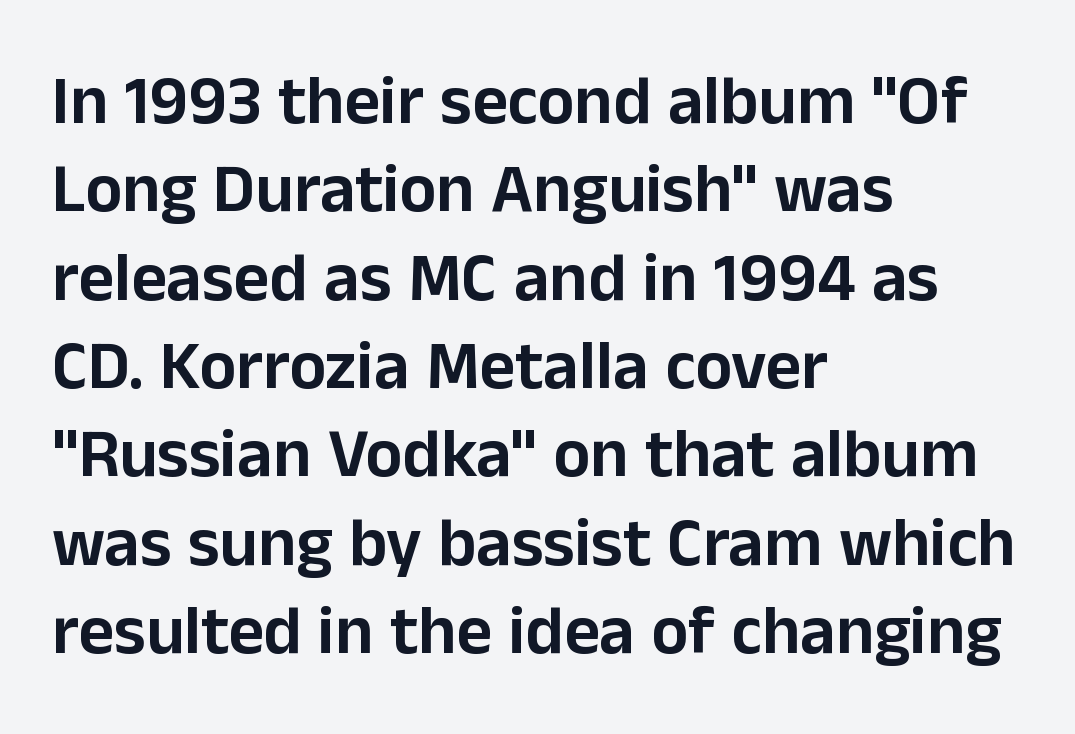
The image shows 69 px sans-serif type, upright; set left-aligned, normal line spacing (1.28x), normal letter spacing, not underlined; low stroke contrast and a medium x-height.
